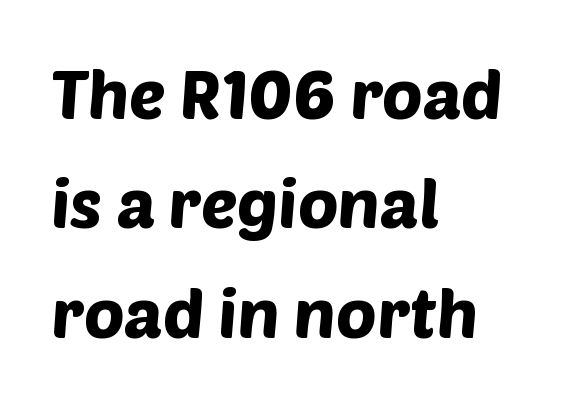
Q: Is the typeface a serif or a sans-serif typeface? A: Sans-serif.
Q: Is the text underlined? A: No.
Q: How is the paragraph aligned? A: Left-aligned.
Q: Is the spacing between letters normal or unusually wide? A: Normal.
Q: Is the spacing between lines tight, normal or loose? A: Normal.
Q: Width (condensed, normal, or wide)? A: Normal.
Q: Stroke contrast? A: Low.
Q: x-height? A: Large.
Q: Monospaced? A: No.
